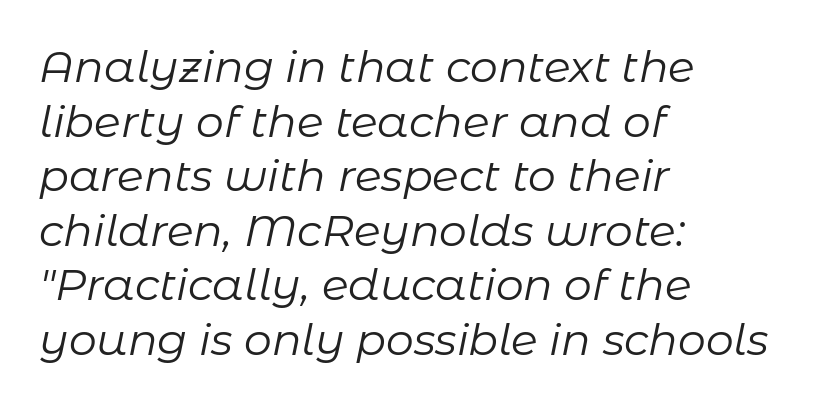
Q: Is the text bold? A: No.
Q: Is the text italic (slanted)? A: Yes, it leans right by about 11 degrees.
Q: Is the text underlined? A: No.
Q: How is the paragraph aligned? A: Left-aligned.
Q: Is the spacing between letters normal or unusually wide? A: Normal.
Q: Width (condensed, normal, or wide)? A: Normal.
Q: Stroke contrast? A: Low.
Q: x-height? A: Medium.
Q: Monospaced? A: No.
